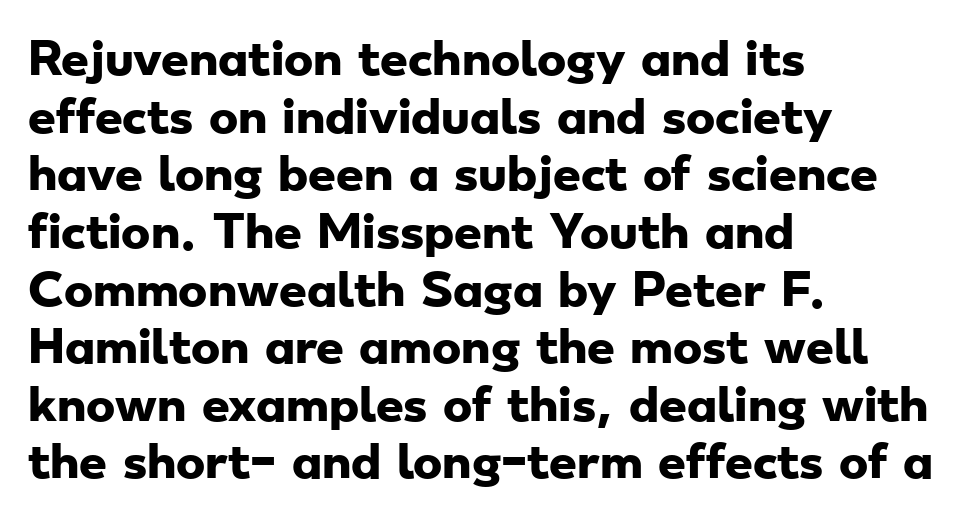
Q: Is the text bold? A: Yes.
Q: Is the typeface a serif or a sans-serif typeface? A: Sans-serif.
Q: Is the text underlined? A: No.
Q: How is the paragraph aligned? A: Left-aligned.
Q: Is the spacing between letters normal or unusually wide? A: Normal.
Q: Is the spacing between lines tight, normal or loose? A: Normal.
Q: Width (condensed, normal, or wide)? A: Wide.
Q: Stroke contrast? A: Low.
Q: x-height? A: Small.
Q: Monospaced? A: No.
